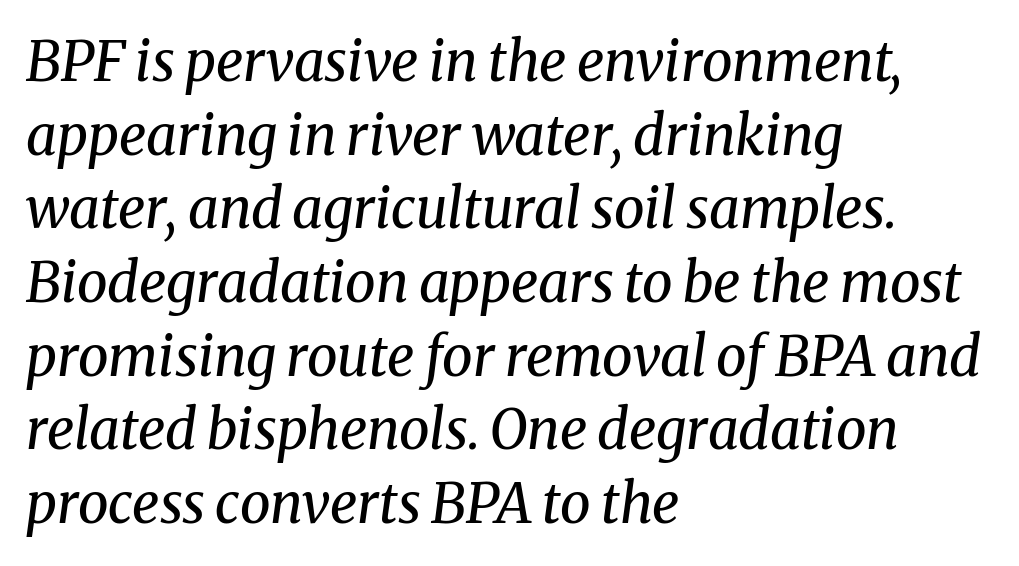
Q: Is the text bold? A: No.
Q: Is the text italic (slanted)? A: Yes, it leans right by about 8 degrees.
Q: Is the typeface a serif or a sans-serif typeface? A: Serif.
Q: Is the text underlined? A: No.
Q: How is the paragraph aligned? A: Left-aligned.
Q: Is the spacing between letters normal or unusually wide? A: Normal.
Q: Is the spacing between lines tight, normal or loose? A: Normal.
Q: Width (condensed, normal, or wide)? A: Normal.
Q: Stroke contrast? A: Medium.
Q: x-height? A: Medium.
Q: Monospaced? A: No.
